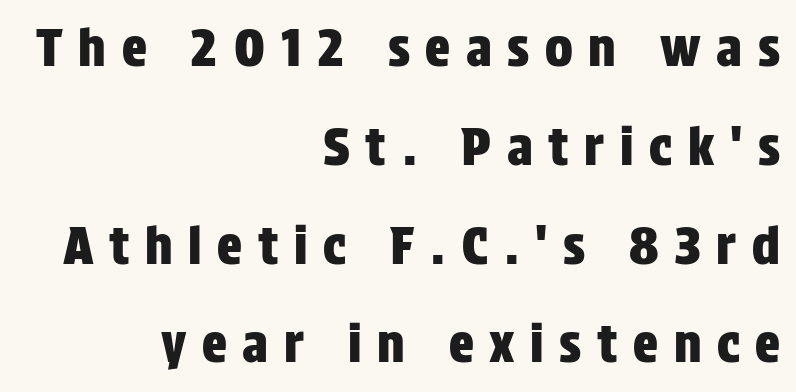
{"serif": "no", "italic": "no", "width": "condensed", "stroke_contrast": "low", "x_height": "large", "monospaced": "no", "underline": "no", "align": "right", "line_spacing": "loose", "line_spacing_ratio": 1.9, "letter_spacing": "wide", "letter_spacing_em": 0.3, "glyph_px": 52}
